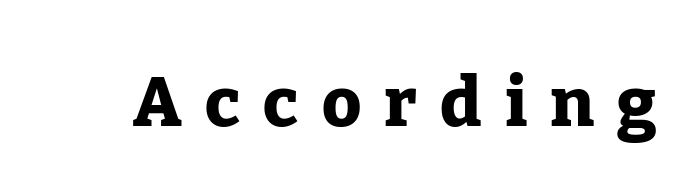
Note: serifs present on the glyphs. Students, note that the glyphs here are deliberately spaced far apart. Posture: upright roman. The zone under the glyphs is completely vacant. The face used here is proportionally spaced, like ordinary book or web type.
